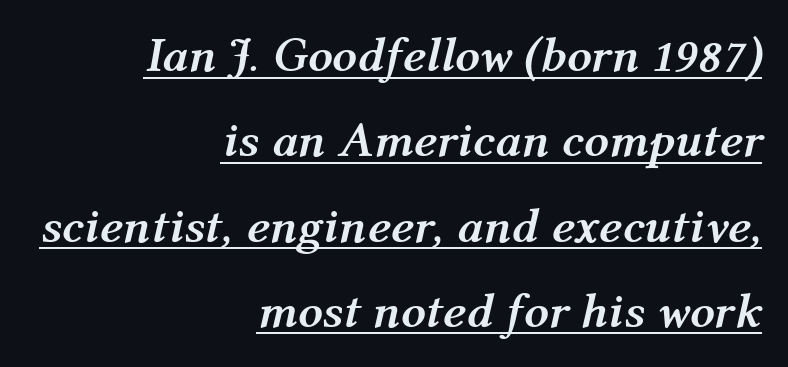
Q: Is the text bold? A: Yes.
Q: Is the text italic (slanted)? A: Yes, it leans right by about 12 degrees.
Q: Is the text underlined? A: Yes.
Q: How is the paragraph aligned? A: Right-aligned.
Q: Is the spacing between letters normal or unusually wide? A: Normal.
Q: Width (condensed, normal, or wide)? A: Normal.
Q: Stroke contrast? A: Medium.
Q: x-height? A: Medium.
Q: Monospaced? A: No.
